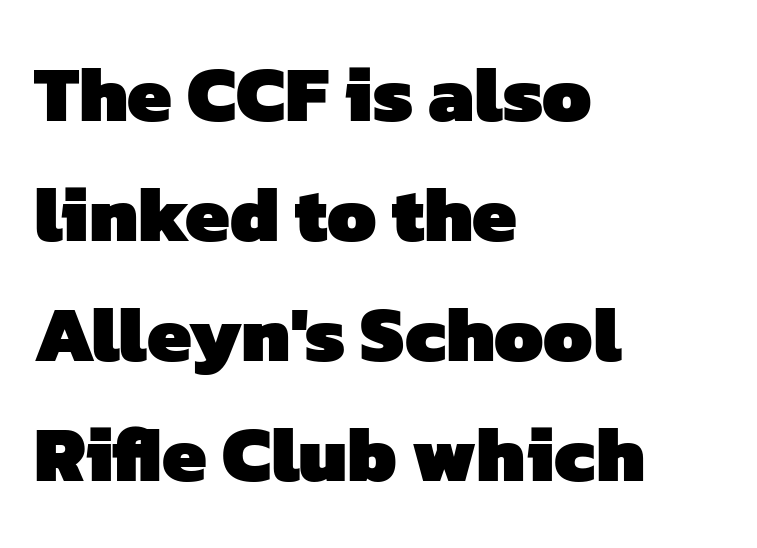
The letters advance in unequal steps, a hallmark of proportional type. Bare-footed words on every line. The typesetting leans heavy: a genuine bold. Each word holds together tightly as a unit, with standard inter-letter gaps. The compositor pushed each line to the left boundary.
